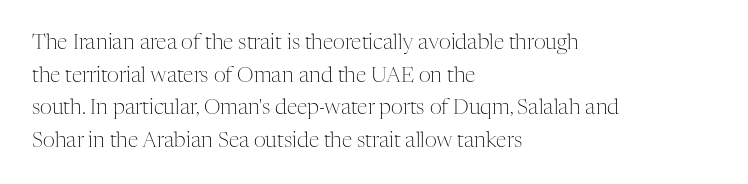
Q: Is the text bold? A: No.
Q: Is the text italic (slanted)? A: No, it is upright.
Q: Is the text underlined? A: No.
Q: How is the paragraph aligned? A: Left-aligned.
Q: Is the spacing between letters normal or unusually wide? A: Normal.
Q: Is the spacing between lines tight, normal or loose? A: Normal.
